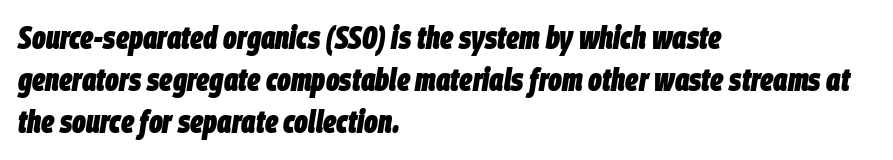
{"italic": "yes", "lean": "right", "slant_degrees": 9, "bold": "yes", "weight": "heavy", "width": "condensed", "stroke_contrast": "low", "x_height": "large", "monospaced": "no", "underline": "no", "align": "left", "line_spacing": "normal", "line_spacing_ratio": 1.32, "letter_spacing": "normal", "letter_spacing_em": 0.0, "glyph_px": 32}
